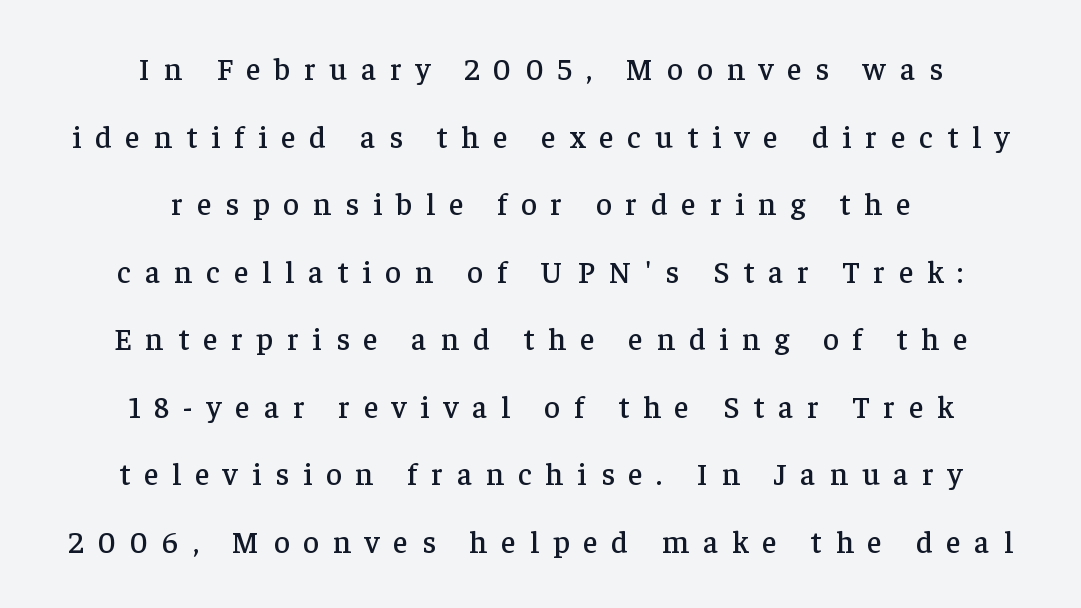
You can tell from the footed stems that serif type was used. Plain, unruled lines of type. Rows of type keep a wide berth in the vertical direction. Every row of glyphs is offset so its center matches the block's center.
